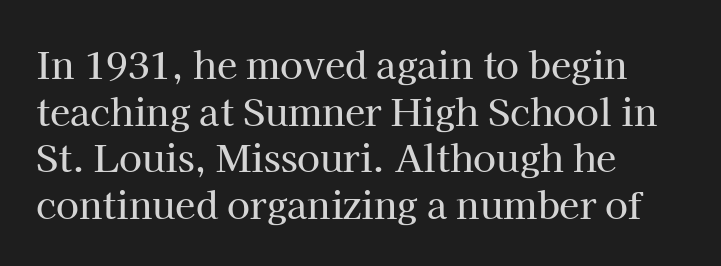
The image shows 37 px serif type, upright; set left-aligned, normal line spacing (1.26x), normal letter spacing, not underlined; high stroke contrast and a medium x-height.
